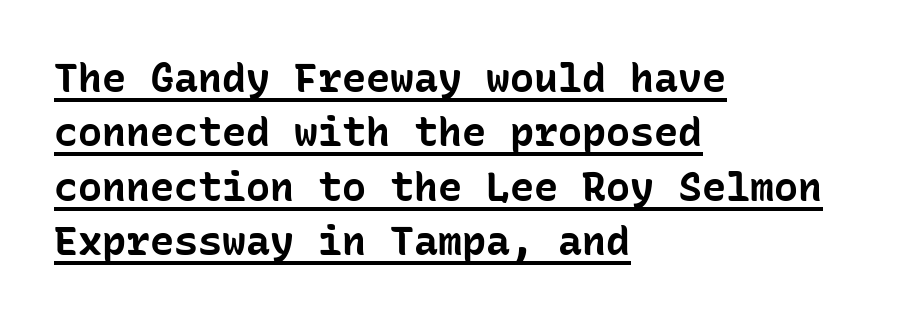
Each letter's strokes conclude bluntly, with no projecting serifs. Vertical spacing — default. Is there an underline? Yes — a line sits under the letters. The rendering uses a bold face; every stroke is thick and dark.
